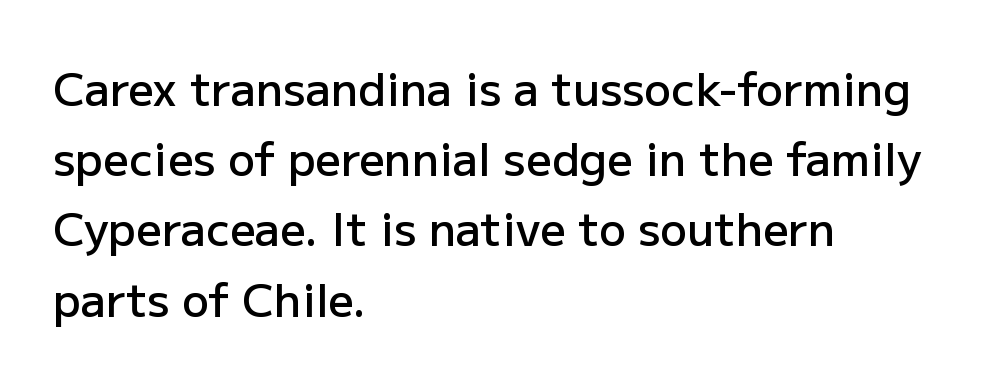
{"serif": "no", "italic": "no", "bold": "semi", "weight": "semibold", "width": "normal", "stroke_contrast": "low", "x_height": "medium", "monospaced": "no", "underline": "no", "align": "left", "line_spacing": "normal", "line_spacing_ratio": 1.56, "letter_spacing": "normal", "letter_spacing_em": 0.0, "glyph_px": 45}
